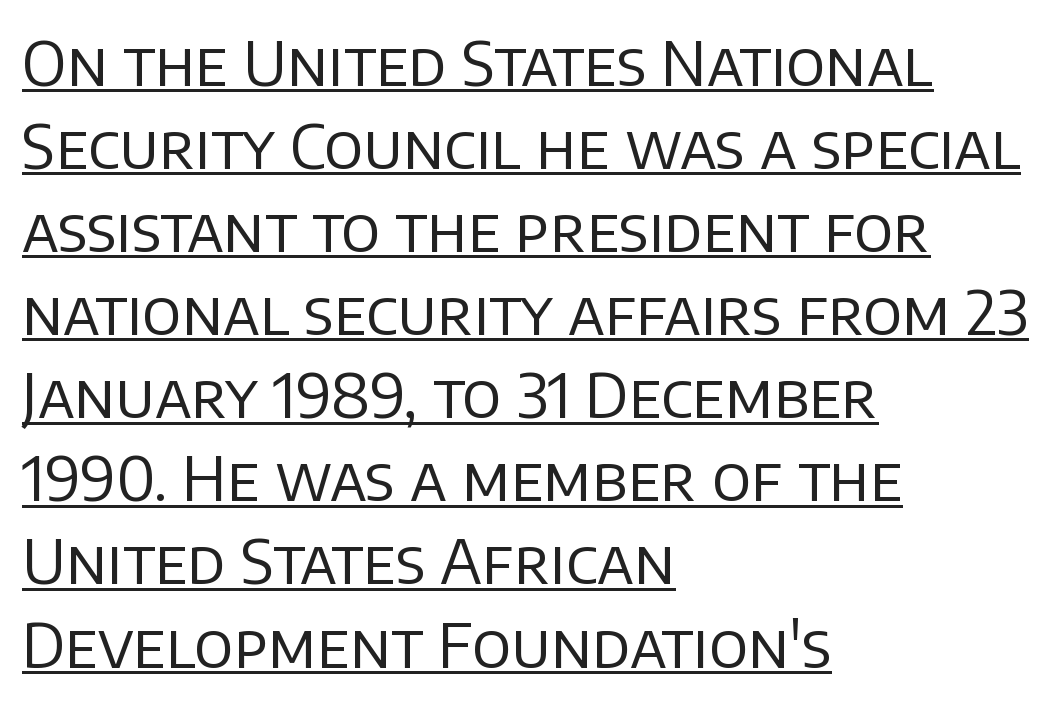
The image shows 62 px regular-weight sans-serif type, upright; set left-aligned, normal line spacing (1.34x), normal letter spacing, underlined; low stroke contrast and a large x-height.
